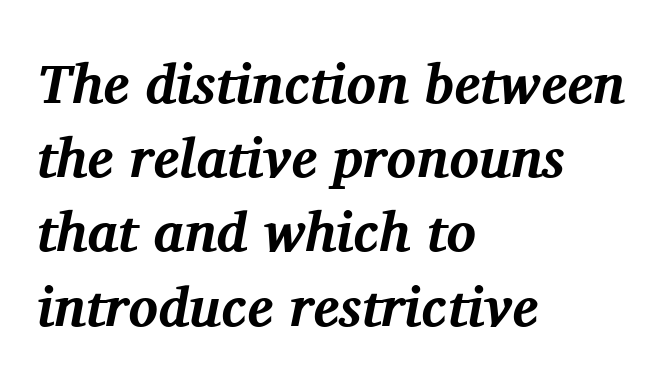
Q: Is the text bold? A: Yes.
Q: Is the text italic (slanted)? A: Yes, it leans right by about 11 degrees.
Q: Is the typeface a serif or a sans-serif typeface? A: Serif.
Q: Is the text underlined? A: No.
Q: How is the paragraph aligned? A: Left-aligned.
Q: Is the spacing between letters normal or unusually wide? A: Normal.
Q: Is the spacing between lines tight, normal or loose? A: Normal.
Q: Width (condensed, normal, or wide)? A: Normal.
Q: Stroke contrast? A: Medium.
Q: x-height? A: Medium.
Q: Monospaced? A: No.
